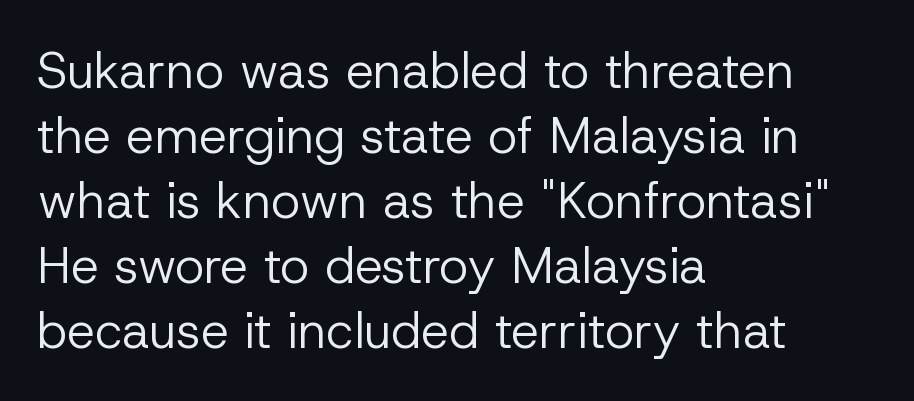
The font family rendered here belongs to the sans-serif group. Bold? No — there's no thickening of the strokes. Here the designer chose a conventional face with non-uniform glyph widths. The gap between lines stays unmarked. Normally led — the rows are evenly, conventionally spaced. Between one letter and the next there's only the usual sliver of space.
